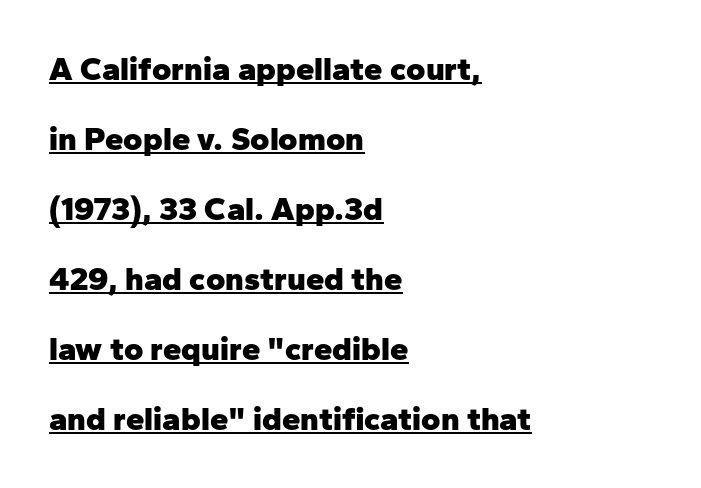
The image shows 33 px heavy sans-serif type, upright; set left-aligned, loose line spacing (2.12x), normal letter spacing, underlined; low stroke contrast and a medium x-height.
